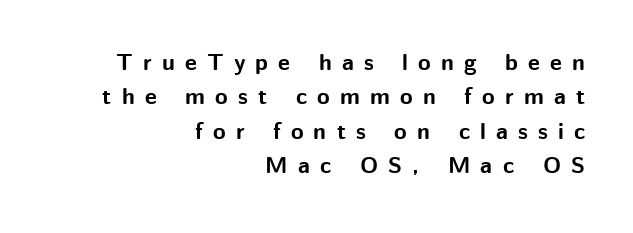
The setting favours the right margin, as signatures and pull-quotes sometimes do. Bold? Absolutely — the strokes are thick and heavy. The strip under each line holds only bare page. Do the letters lean? They stand straight.
